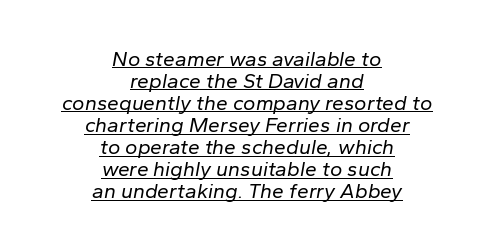
The image shows 21 px text type, italic (leaning right); set centered, tight line spacing (1.05x), normal letter spacing, underlined.
